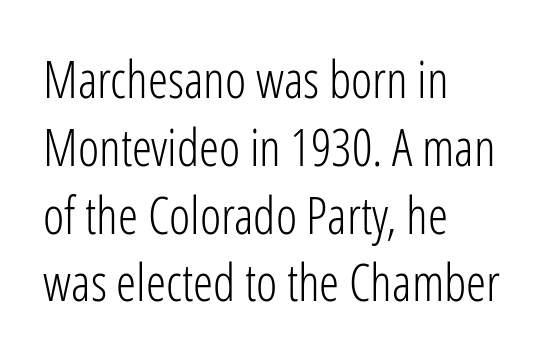
Q: Is the text bold? A: No.
Q: Is the text italic (slanted)? A: No, it is upright.
Q: Is the typeface a serif or a sans-serif typeface? A: Sans-serif.
Q: Is the text underlined? A: No.
Q: How is the paragraph aligned? A: Left-aligned.
Q: Is the spacing between letters normal or unusually wide? A: Normal.
Q: Is the spacing between lines tight, normal or loose? A: Normal.
Q: Width (condensed, normal, or wide)? A: Condensed.
Q: Stroke contrast? A: Low.
Q: x-height? A: Medium.
Q: Monospaced? A: No.
